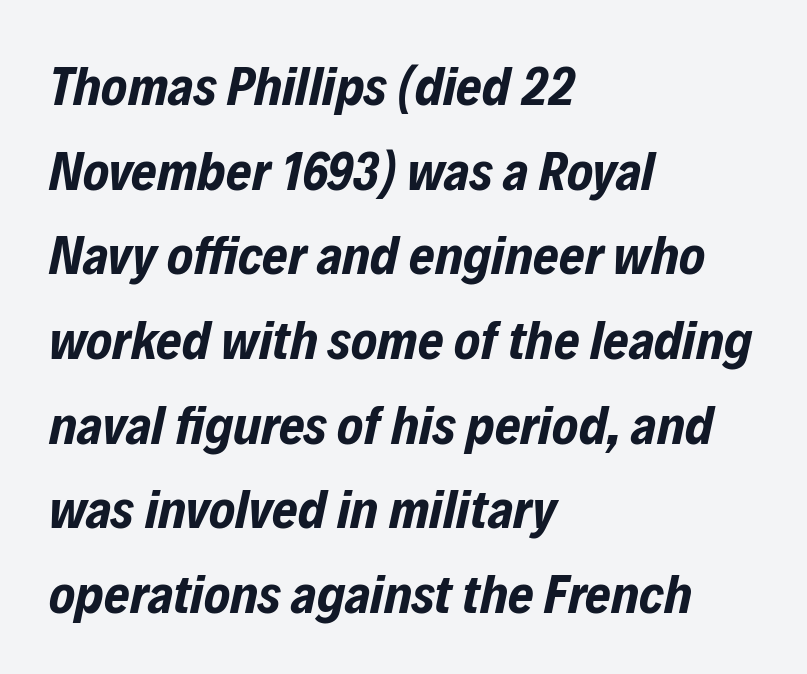
Line beginnings align vertically; line endings do not. The sample has been set heavy, in full bold. The specimen reads as italic at a glance. Characters follow at the spacing the type designer built in.
